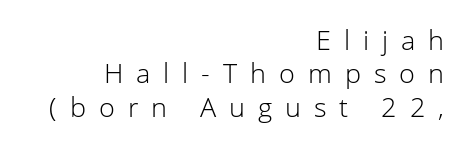
{"italic": "no", "bold": "no", "underline": "no", "align": "right", "line_spacing_ratio": 1.24, "letter_spacing": "wide", "letter_spacing_em": 0.48, "glyph_px": 27}
